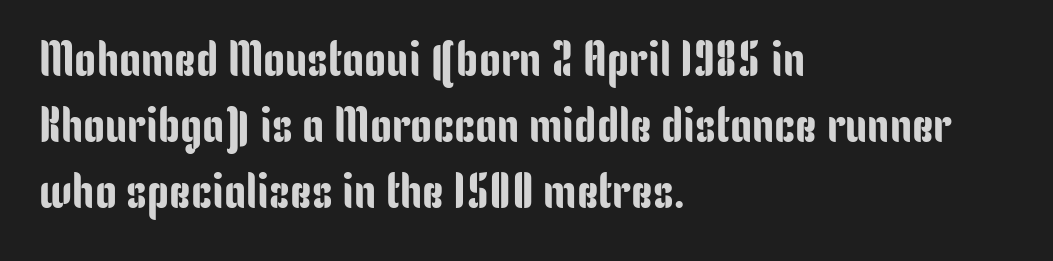
These lines are composed in type without serifs. The rows are spaced the way most documents space them. If you drew a line through each stem, it would be perfectly vertical. Nobody touched the tracking dial on this one. Think of a printed novel: that variable character pitch is what you see here.
